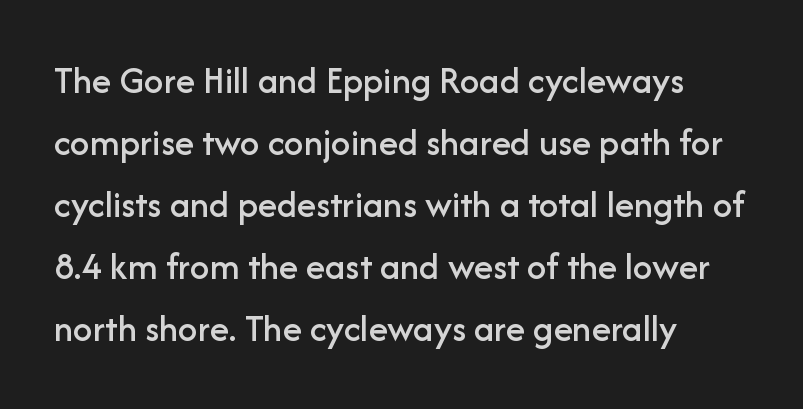
{"serif": "no", "italic": "no", "width": "normal", "stroke_contrast": "low", "x_height": "medium", "monospaced": "no", "underline": "no", "align": "left", "line_spacing": "normal", "line_spacing_ratio": 1.59, "letter_spacing": "normal", "letter_spacing_em": 0.0, "glyph_px": 39}
